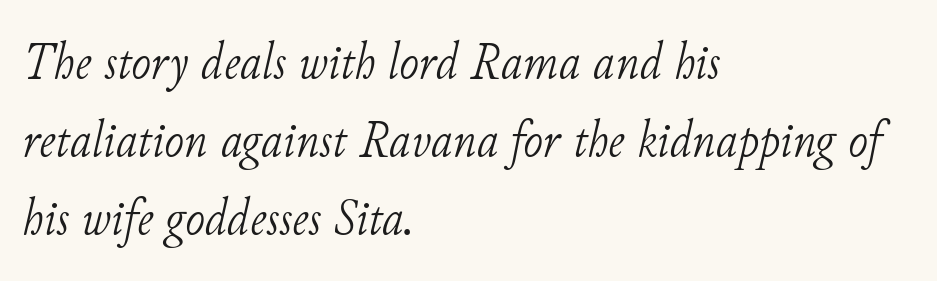
Q: Is the text bold? A: No.
Q: Is the text italic (slanted)? A: Yes, it leans right by about 11 degrees.
Q: Is the typeface a serif or a sans-serif typeface? A: Serif.
Q: Is the text underlined? A: No.
Q: How is the paragraph aligned? A: Left-aligned.
Q: Is the spacing between letters normal or unusually wide? A: Normal.
Q: Is the spacing between lines tight, normal or loose? A: Normal.
Q: Width (condensed, normal, or wide)? A: Normal.
Q: Stroke contrast? A: Low.
Q: x-height? A: Small.
Q: Monospaced? A: No.
